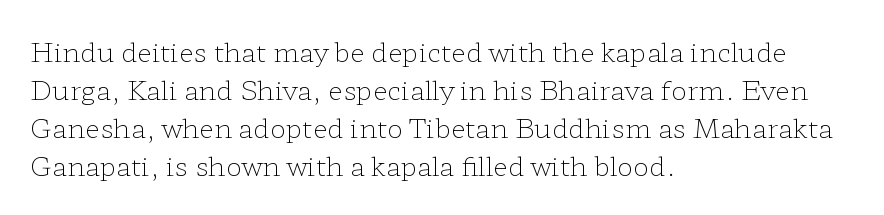
The image shows 27 px text type, upright; set left-aligned, normal line spacing (1.41x), normal letter spacing, not underlined.
